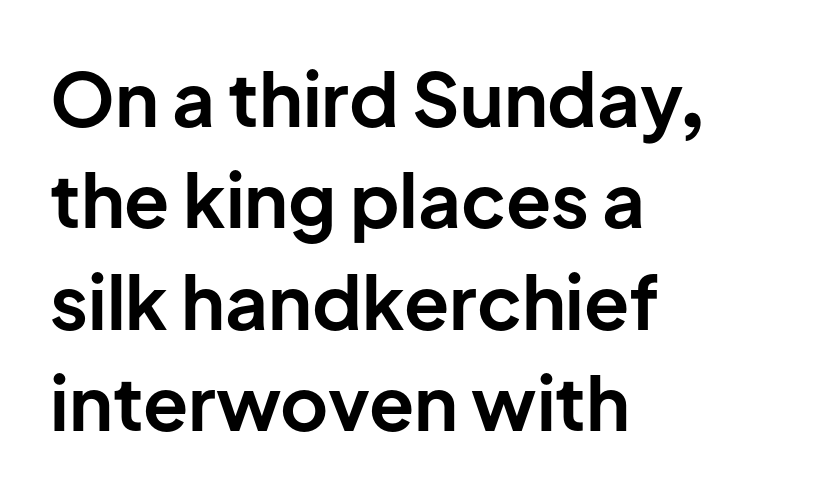
Spacing between characters is what you'd get straight out of the box. Varying glyph widths throughout — classic text-font behaviour. Look at the stroke-to-counter ratio: heavy, a bold. Notice how the stems are strictly vertical — no italics here.
